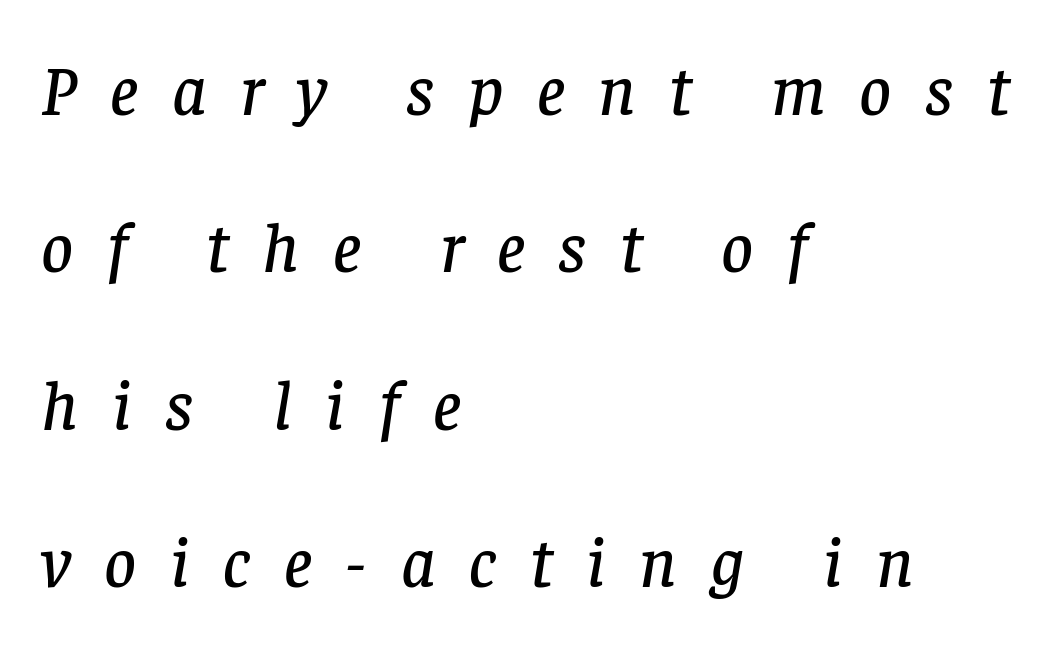
The image shows 70 px serif type, italic (leaning right); set left-aligned, loose line spacing (2.25x), unusually wide letter spacing (+0.48 em), not underlined; low stroke contrast and a large x-height.
